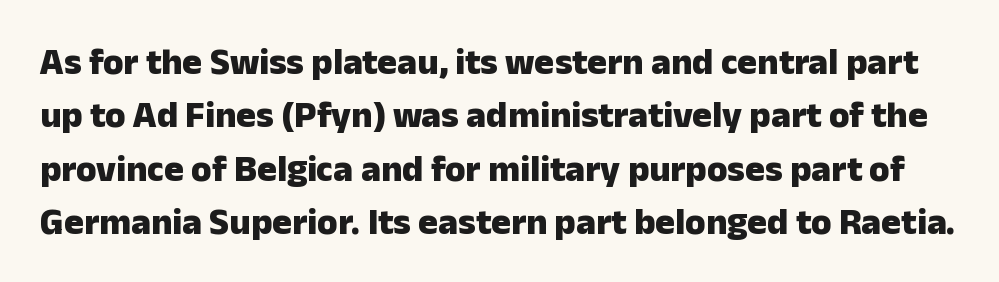
The image shows 37 px heavy sans-serif type, upright; set normal line spacing (1.44x), normal letter spacing, not underlined; low stroke contrast and a medium x-height.
